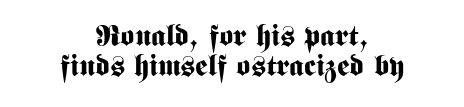
Q: Is the text bold? A: Yes.
Q: Is the text italic (slanted)? A: No, it is upright.
Q: Is the typeface a serif or a sans-serif typeface? A: Sans-serif.
Q: Is the text underlined? A: No.
Q: How is the paragraph aligned? A: Centered.
Q: Is the spacing between letters normal or unusually wide? A: Normal.
Q: Is the spacing between lines tight, normal or loose? A: Tight.
Q: Width (condensed, normal, or wide)? A: Condensed.
Q: Stroke contrast? A: Medium.
Q: x-height? A: Medium.
Q: Monospaced? A: No.
